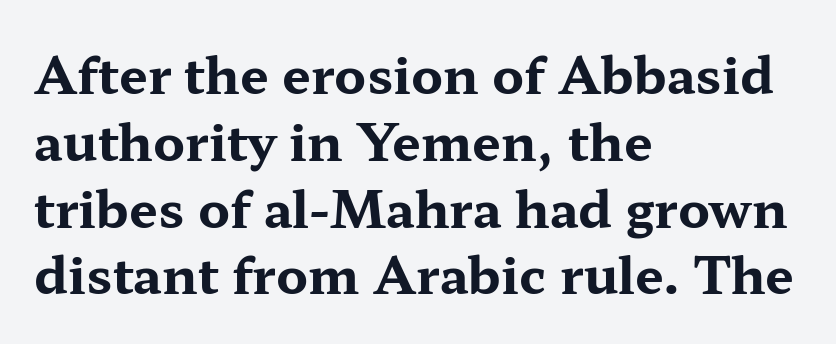
Q: Is the text bold? A: Yes.
Q: Is the text italic (slanted)? A: No, it is upright.
Q: Is the typeface a serif or a sans-serif typeface? A: Serif.
Q: Is the text underlined? A: No.
Q: How is the paragraph aligned? A: Left-aligned.
Q: Is the spacing between letters normal or unusually wide? A: Normal.
Q: Is the spacing between lines tight, normal or loose? A: Normal.
Q: Width (condensed, normal, or wide)? A: Wide.
Q: Stroke contrast? A: Medium.
Q: x-height? A: Medium.
Q: Monospaced? A: No.
